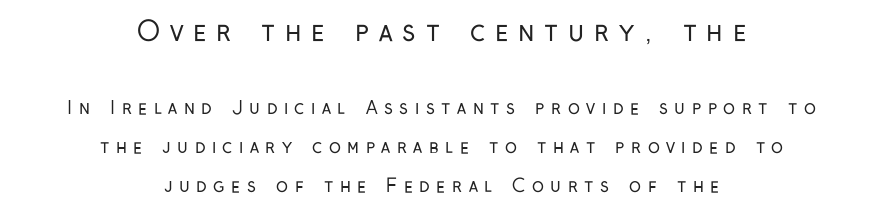
The image shows 27 px text type, upright; set centered, loose line spacing (2.16x), unusually wide letter spacing (+0.36 em), not underlined; the first (top) block is 1.5x larger.
